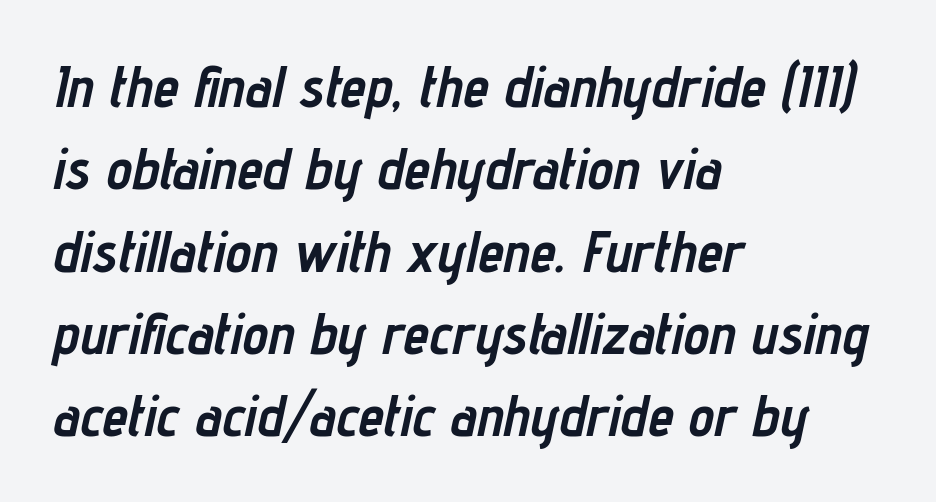
Q: Is the text bold? A: Yes.
Q: Is the text italic (slanted)? A: Yes, it leans right by about 12 degrees.
Q: Is the text underlined? A: No.
Q: How is the paragraph aligned? A: Left-aligned.
Q: Is the spacing between letters normal or unusually wide? A: Normal.
Q: Is the spacing between lines tight, normal or loose? A: Normal.
Q: Width (condensed, normal, or wide)? A: Condensed.
Q: Stroke contrast? A: Low.
Q: x-height? A: Medium.
Q: Monospaced? A: No.
